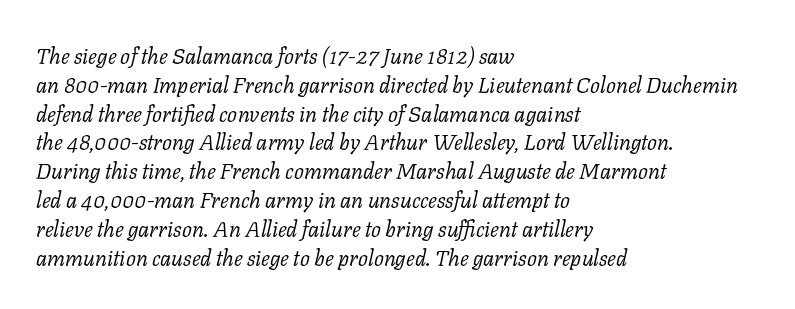
The image shows 22 px text type, italic (leaning right); set left-aligned, normal line spacing (1.31x), normal letter spacing, not underlined.
